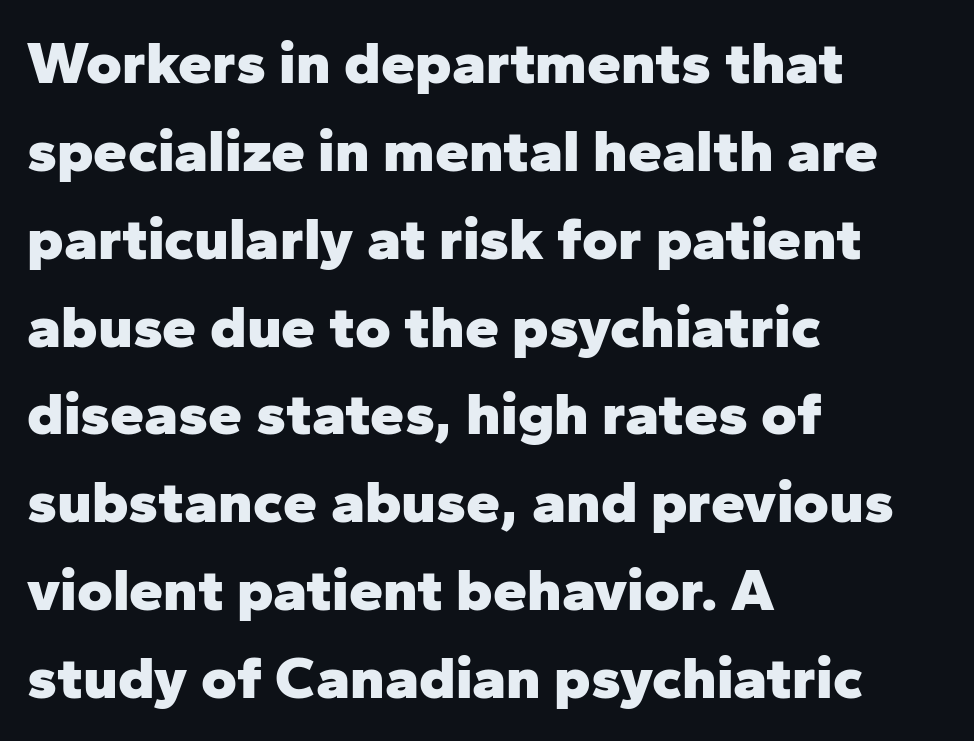
Q: Is the text bold? A: Yes.
Q: Is the text italic (slanted)? A: No, it is upright.
Q: Is the typeface a serif or a sans-serif typeface? A: Sans-serif.
Q: Is the text underlined? A: No.
Q: How is the paragraph aligned? A: Left-aligned.
Q: Is the spacing between letters normal or unusually wide? A: Normal.
Q: Is the spacing between lines tight, normal or loose? A: Normal.
Q: Width (condensed, normal, or wide)? A: Normal.
Q: Stroke contrast? A: Low.
Q: x-height? A: Medium.
Q: Monospaced? A: No.
